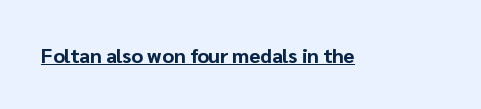
{"italic": "no", "bold": "yes", "underline": "yes", "letter_spacing": "normal", "letter_spacing_em": 0.0, "glyph_px": 20}
